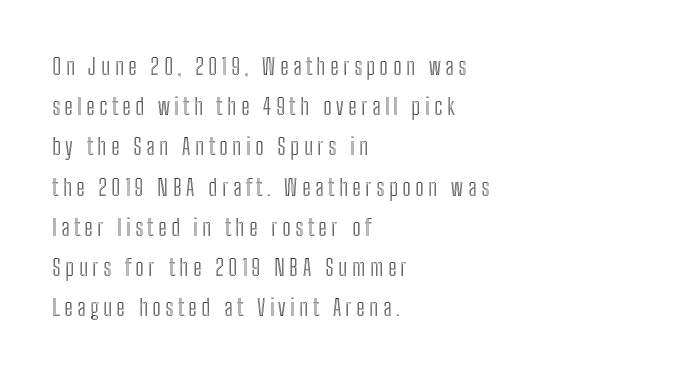
{"italic": "no", "underline": "no", "align": "left", "line_spacing_ratio": 1.75, "letter_spacing": "wide", "letter_spacing_em": 0.2, "glyph_px": 23}
